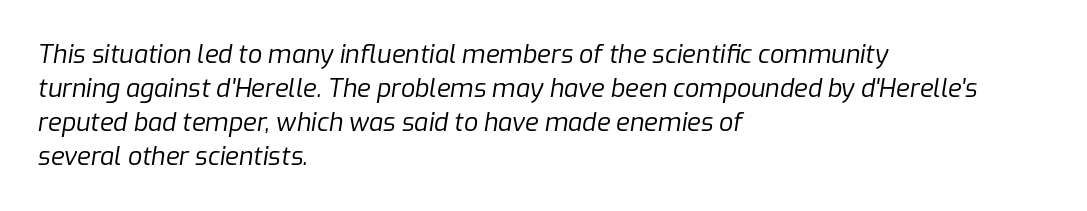
Q: Is the text bold? A: No.
Q: Is the text italic (slanted)? A: Yes, it leans right by about 9 degrees.
Q: Is the text underlined? A: No.
Q: How is the paragraph aligned? A: Left-aligned.
Q: Is the spacing between letters normal or unusually wide? A: Normal.
Q: Is the spacing between lines tight, normal or loose? A: Normal.
